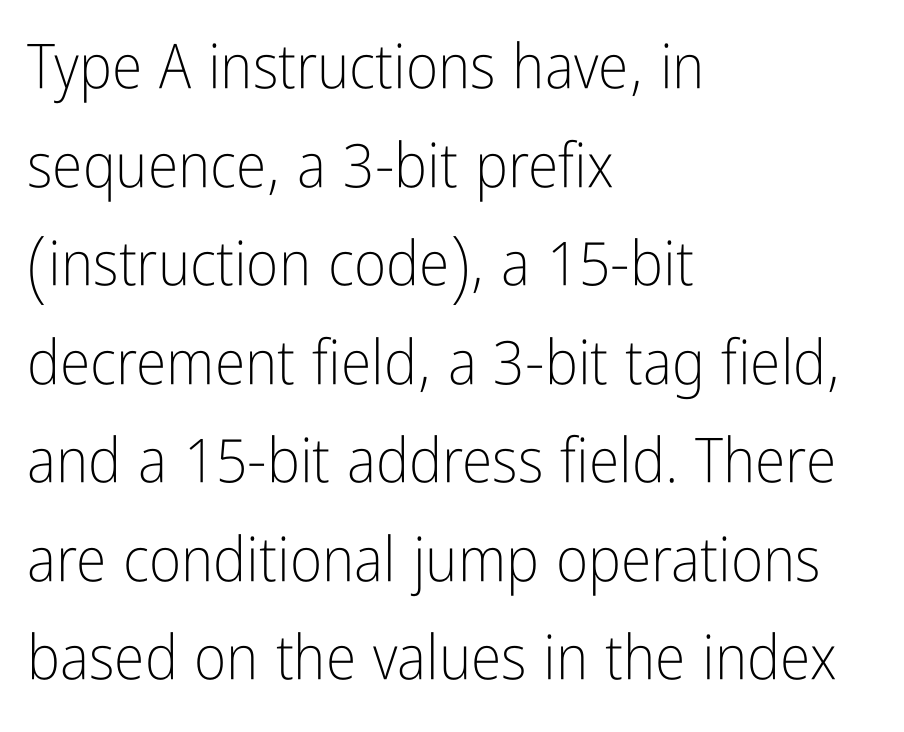
{"serif": "no", "italic": "no", "bold": "no", "weight": "light", "width": "condensed", "stroke_contrast": "low", "x_height": "medium", "monospaced": "no", "underline": "no", "align": "left", "line_spacing": "normal", "line_spacing_ratio": 1.59, "letter_spacing": "normal", "letter_spacing_em": 0.0, "glyph_px": 62}
